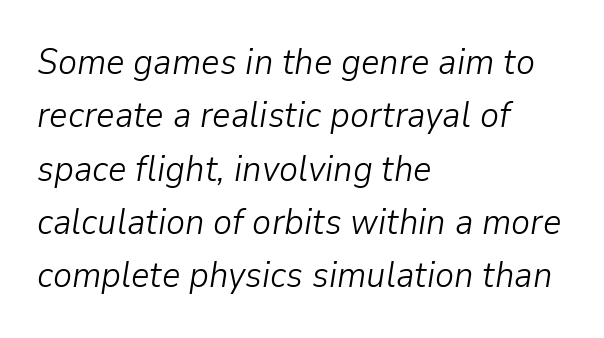
{"italic": "yes", "lean": "right", "slant_degrees": 9, "bold": "no", "weight": "light", "width": "normal", "stroke_contrast": "low", "x_height": "medium", "monospaced": "no", "underline": "no", "align": "left", "line_spacing": "normal", "line_spacing_ratio": 1.48, "letter_spacing": "normal", "letter_spacing_em": 0.0, "glyph_px": 36}
